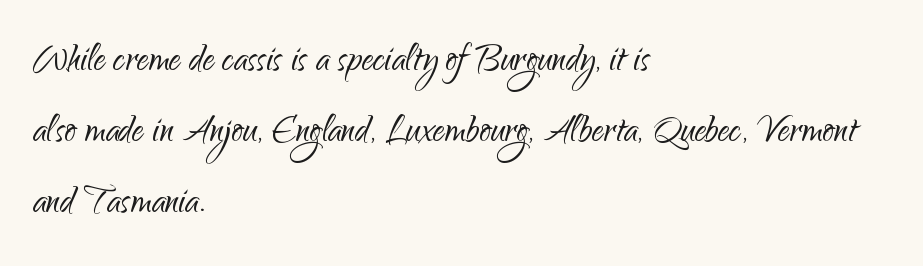
{"serif": "no", "bold": "no", "weight": "light", "width": "normal", "stroke_contrast": "low", "x_height": "small", "monospaced": "no", "underline": "no", "align": "left", "line_spacing": "normal", "line_spacing_ratio": 1.51, "letter_spacing": "normal", "letter_spacing_em": 0.0, "glyph_px": 47}
